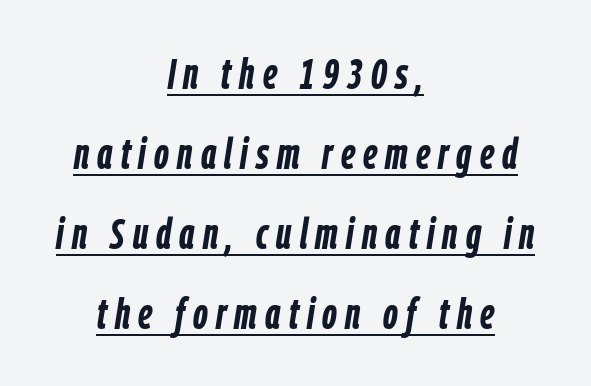
The image shows 43 px semibold, condensed type, italic (leaning right); set centered, line spacing 1.86x, underlined; low stroke contrast and a medium x-height.
